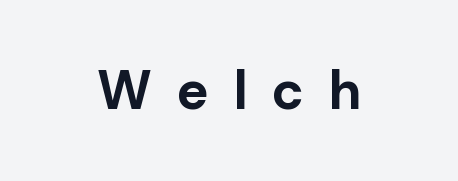
{"serif": "no", "italic": "no", "bold": "yes", "weight": "bold", "width": "normal", "stroke_contrast": "low", "x_height": "medium", "monospaced": "no", "underline": "no", "letter_spacing": "wide", "letter_spacing_em": 0.45, "glyph_px": 54}
